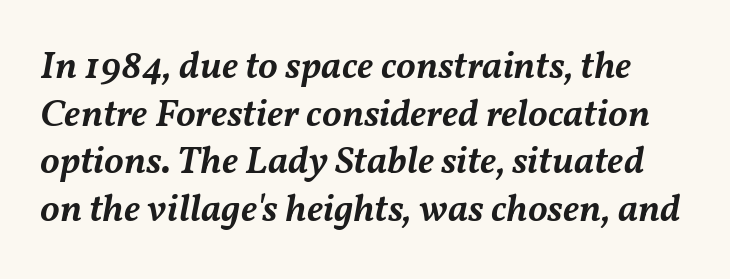
Compared with an ordinary text face, these strokes are moderately heavier — a semibold. The face used here is proportionally spaced, like ordinary book or web type. Looking at the ascenders, they clearly lean. Unmarked baselines from the first word to the last.
